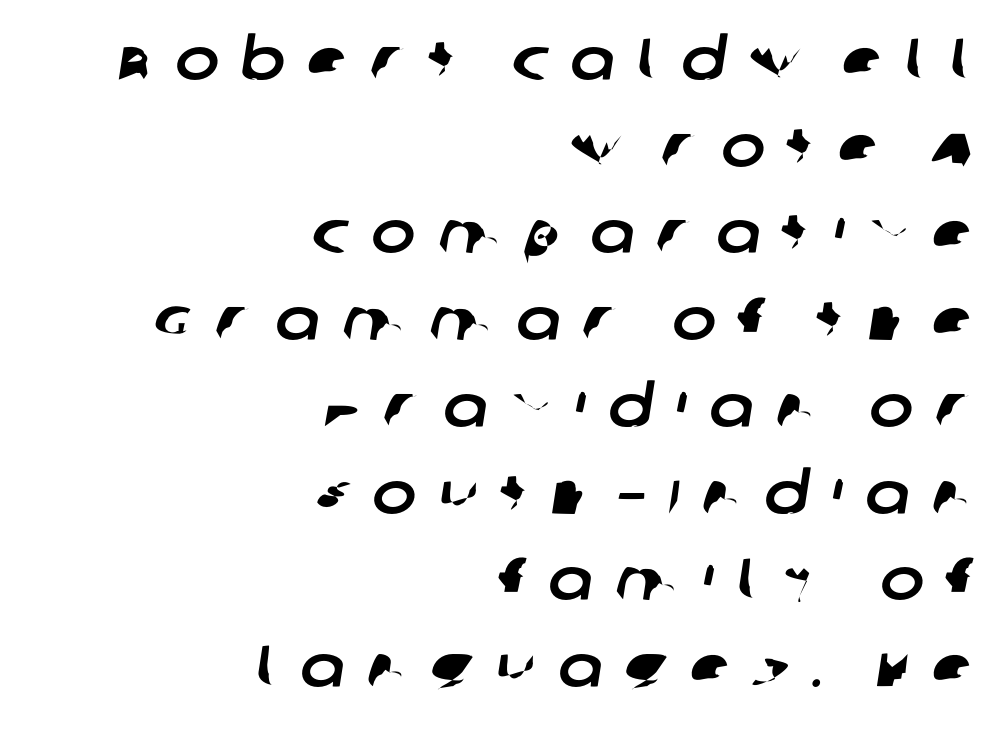
The glyphs in this specimen are sans serif. Baseline-to-baseline distance is the conventional proportion of letter height. Check under the words: just untouched page. Do the characters align in a grid? No, the font is proportional. Every row of glyphs terminates at an identical x-position on the right. The gaps between neighbouring characters are conspicuously large.
